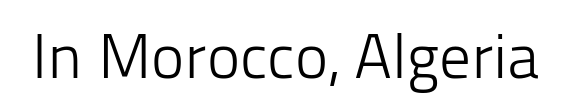
A typesetter would call this zero additional tracking. Note the varied advance widths — an 'i' is clearly narrower than an 'm'. This sample uses a sans-serif face. Is the stroke heavy? The answer is a plain regular-or-lighter. Check under the words: just untouched page.
